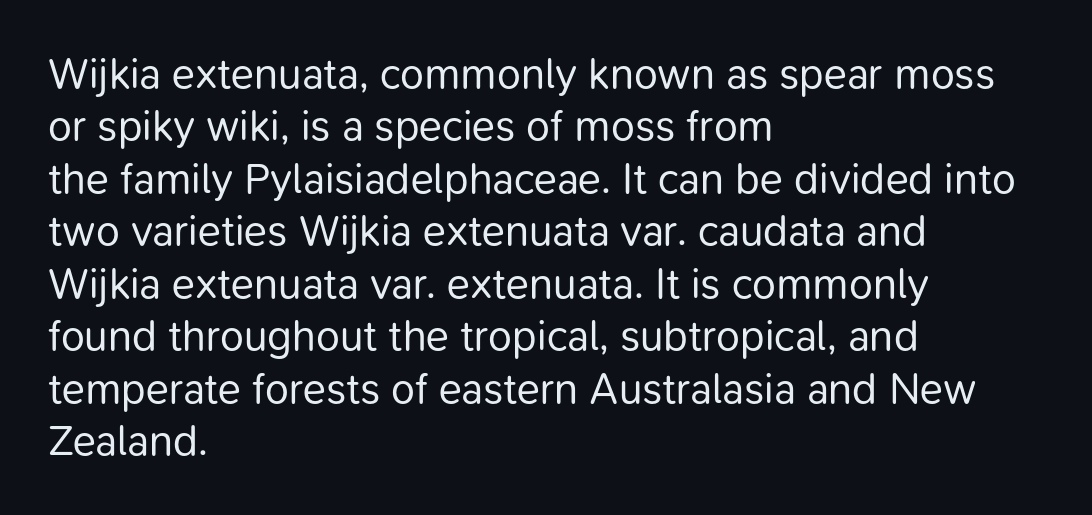
The image shows 43 px regular-weight sans-serif type, upright; set left-aligned, line spacing 1.22x, normal letter spacing, not underlined; low stroke contrast and a medium x-height.
